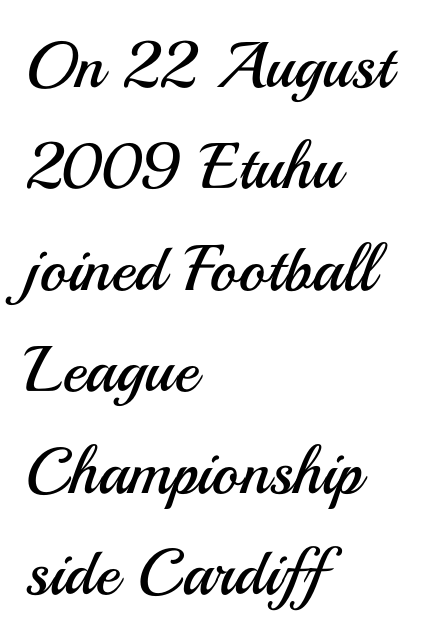
The image shows 65 px regular-weight sans-serif type; set left-aligned, normal line spacing (1.56x), normal letter spacing, not underlined; medium stroke contrast and a small x-height.
